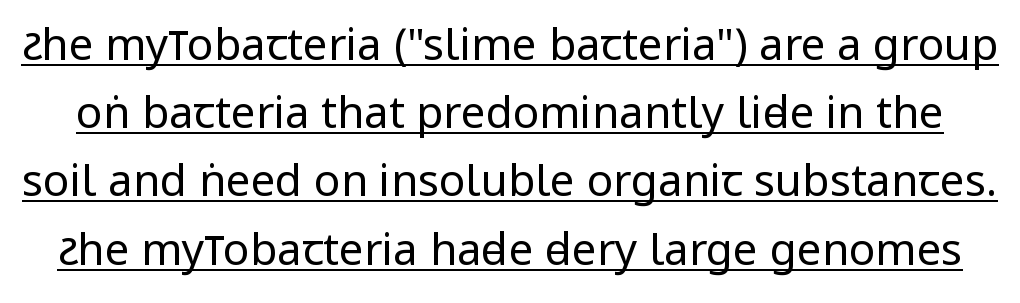
Q: Is the text bold? A: No.
Q: Is the text italic (slanted)? A: No, it is upright.
Q: Is the typeface a serif or a sans-serif typeface? A: Sans-serif.
Q: Is the text underlined? A: Yes.
Q: Is the spacing between letters normal or unusually wide? A: Normal.
Q: Is the spacing between lines tight, normal or loose? A: Normal.
Q: Width (condensed, normal, or wide)? A: Condensed.
Q: Stroke contrast? A: Low.
